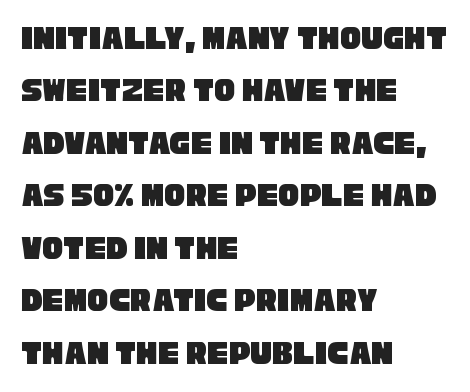
The image shows 35 px condensed sans-serif type; set left-aligned, normal line spacing (1.5x), normal letter spacing, not underlined; low stroke contrast and a large x-height.
